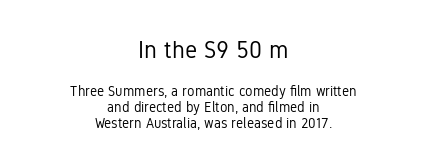
The image shows 24 px text type, upright; set centered, tight line spacing (1.15x), normal letter spacing, not underlined; the first (top) block is 1.71x larger.
